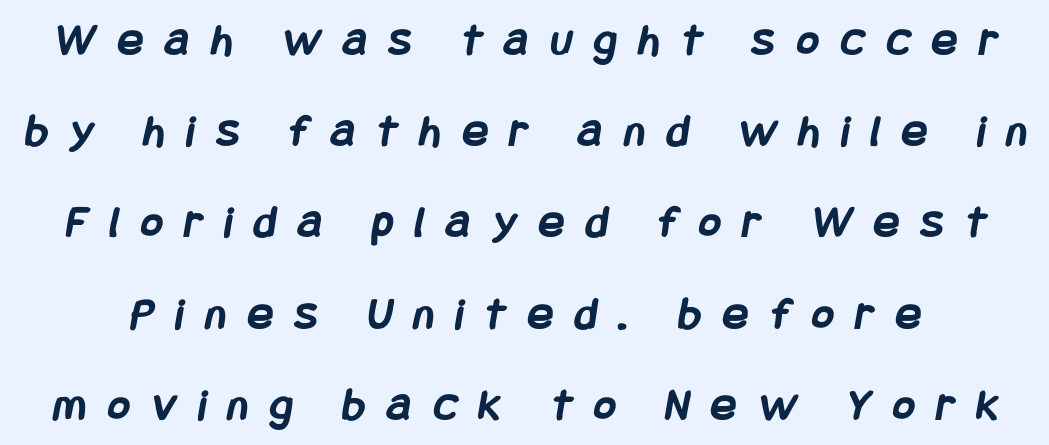
Letterform terminals end flat and unadorned throughout the passage. You could fit nearly another row in the gap between these rows. The strip under each line holds only bare page. Look at the tracking — it's clearly loosened, letters drifting apart. A full-strength bold gives these letters their thick strokes.
